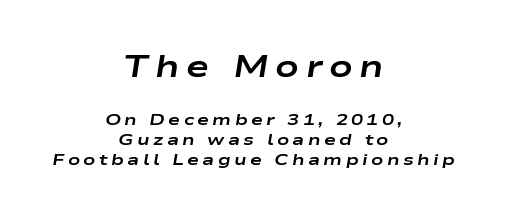
The image shows 31 px bold, wide type, italic (leaning right); set centered, line spacing 1.24x, unusually wide letter spacing (+0.21 em), not underlined; the first (top) block is 1.94x larger; low stroke contrast and a medium x-height.
